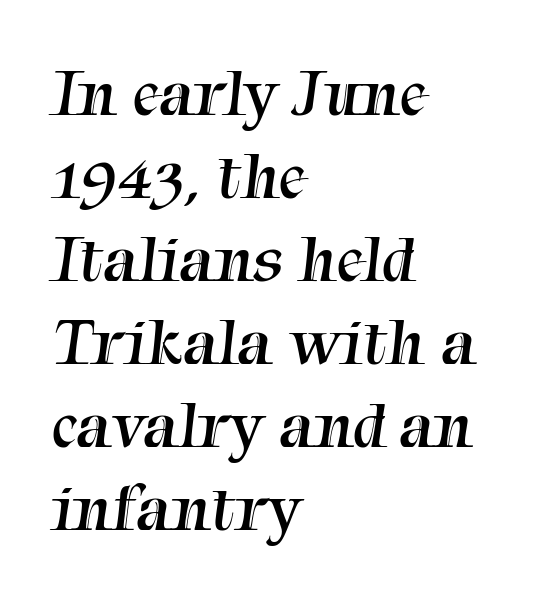
Q: Is the text bold? A: No.
Q: Is the typeface a serif or a sans-serif typeface? A: Serif.
Q: Is the text underlined? A: No.
Q: How is the paragraph aligned? A: Left-aligned.
Q: Is the spacing between letters normal or unusually wide? A: Normal.
Q: Width (condensed, normal, or wide)? A: Normal.
Q: Stroke contrast? A: Medium.
Q: x-height? A: Medium.
Q: Monospaced? A: No.
